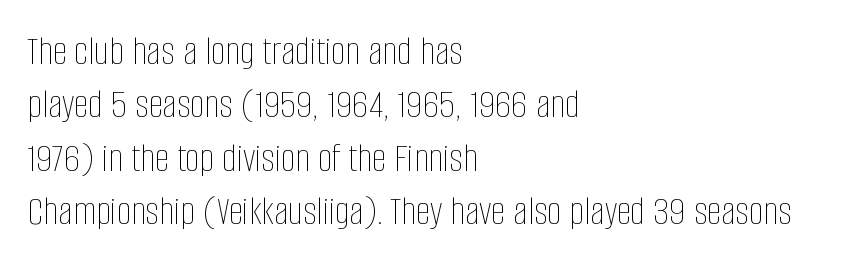
Q: Is the text bold? A: No.
Q: Is the text italic (slanted)? A: No, it is upright.
Q: Is the text underlined? A: No.
Q: How is the paragraph aligned? A: Left-aligned.
Q: Is the spacing between letters normal or unusually wide? A: Normal.
Q: Is the spacing between lines tight, normal or loose? A: Normal.
Q: Width (condensed, normal, or wide)? A: Condensed.
Q: Stroke contrast? A: Low.
Q: x-height? A: Large.
Q: Monospaced? A: No.
